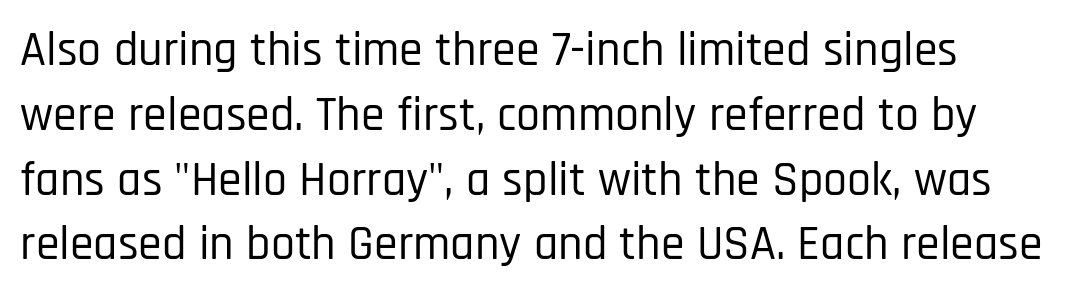
Honestly, the letter spacing is just normal — you wouldn't notice it. How would I describe the line gaps? Plain and ordinary. Just letters on the line, the space beneath them empty. This sample has the flowing, uneven cadence of proportional lettering.
